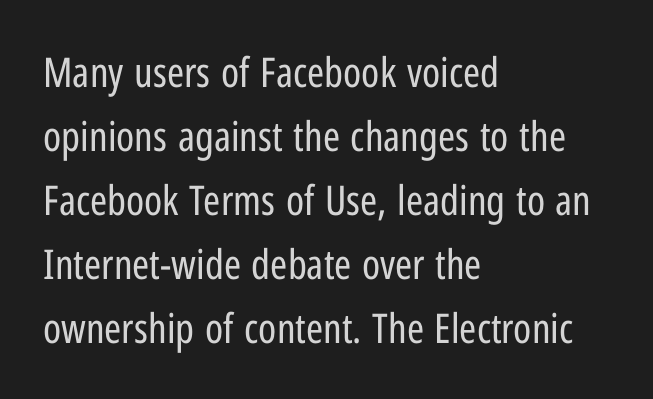
Q: Is the text bold? A: No.
Q: Is the text italic (slanted)? A: No, it is upright.
Q: Is the typeface a serif or a sans-serif typeface? A: Sans-serif.
Q: Is the text underlined? A: No.
Q: How is the paragraph aligned? A: Left-aligned.
Q: Is the spacing between letters normal or unusually wide? A: Normal.
Q: Is the spacing between lines tight, normal or loose? A: Normal.
Q: Width (condensed, normal, or wide)? A: Condensed.
Q: Stroke contrast? A: Low.
Q: x-height? A: Medium.
Q: Monospaced? A: No.
